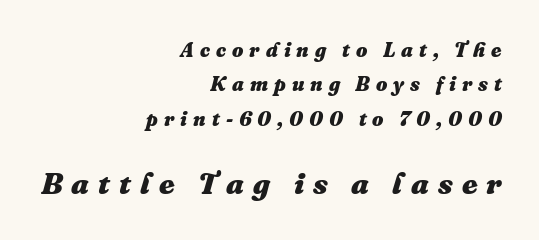
Q: Is the text bold? A: Yes.
Q: Is the text italic (slanted)? A: Yes, it leans right by about 16 degrees.
Q: Is the text underlined? A: No.
Q: How is the paragraph aligned? A: Right-aligned.
Q: Is the spacing between letters normal or unusually wide? A: Unusually wide.
Q: Which block of text is set in a larger size, the first (top) or the second (bottom)? A: The second (bottom) one.
Q: Width (condensed, normal, or wide)? A: Normal.
Q: Stroke contrast? A: Medium.
Q: x-height? A: Medium.
Q: Monospaced? A: No.
